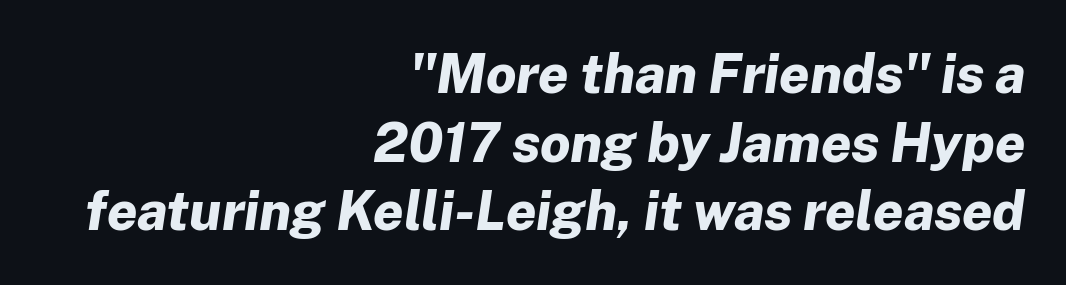
The image shows 54 px bold type, italic (leaning right); set right-aligned, normal line spacing (1.27x), normal letter spacing, not underlined; low stroke contrast and a medium x-height.
